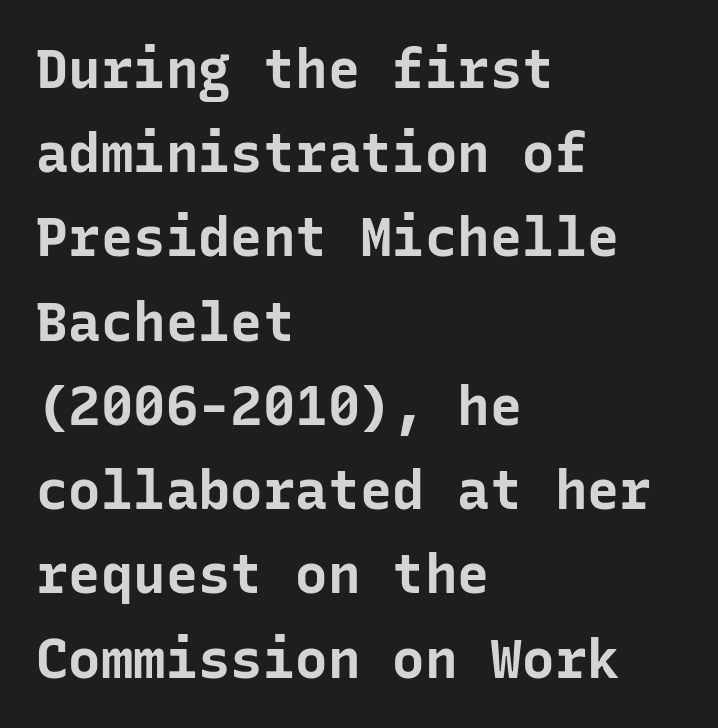
Monospaced: the letters line up in strict vertical columns. Regarding leading, the lines here are spaced in the standard way. The rendering anchors every line to the left-hand side. Look at the bottom of the vertical strokes: they stop flat, with no serifs. Anything drawn beneath the words? Only blank space. You'd pick this weight for a headline — it's a proper bold.
